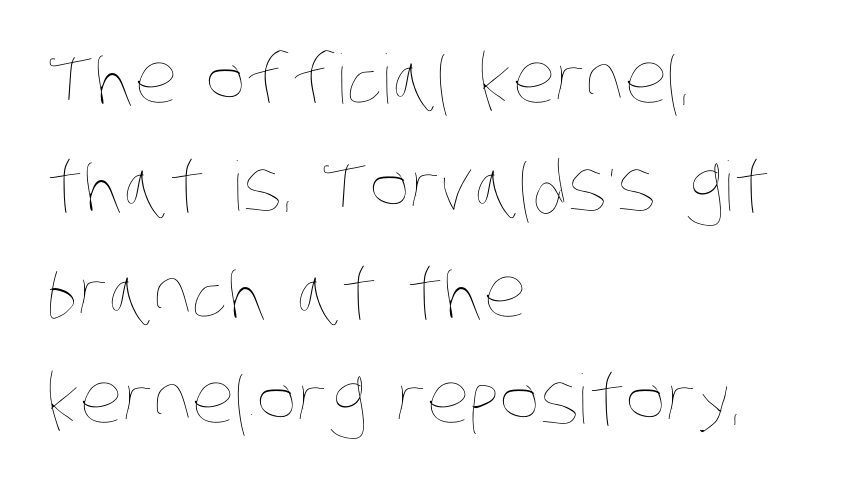
Q: Is the text bold? A: No.
Q: Is the text underlined? A: No.
Q: How is the paragraph aligned? A: Left-aligned.
Q: Is the spacing between letters normal or unusually wide? A: Normal.
Q: Is the spacing between lines tight, normal or loose? A: Normal.
Q: Width (condensed, normal, or wide)? A: Condensed.
Q: Stroke contrast? A: Low.
Q: x-height? A: Large.
Q: Monospaced? A: No.
